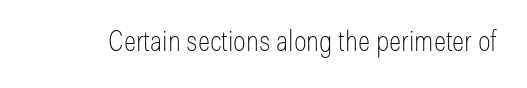
Q: Is the text bold? A: No.
Q: Is the text italic (slanted)? A: No, it is upright.
Q: Is the typeface a serif or a sans-serif typeface? A: Sans-serif.
Q: Is the text underlined? A: No.
Q: Is the spacing between letters normal or unusually wide? A: Normal.
Q: Width (condensed, normal, or wide)? A: Condensed.
Q: Stroke contrast? A: Low.
Q: x-height? A: Medium.
Q: Monospaced? A: No.
